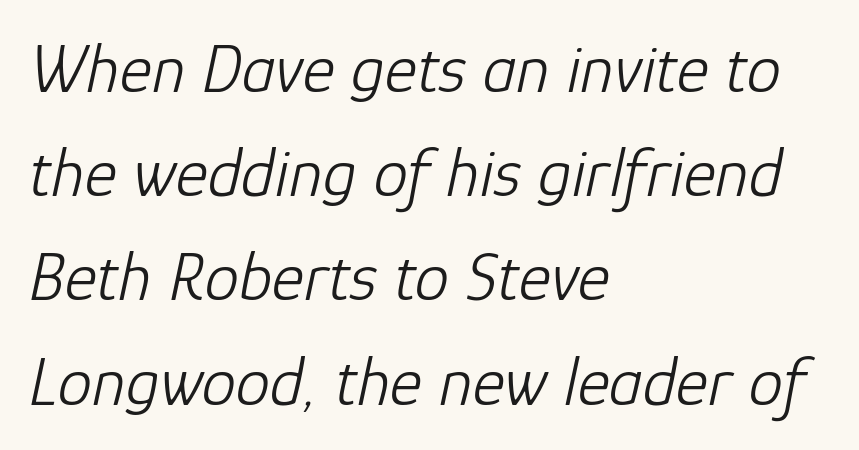
{"italic": "yes", "lean": "right", "slant_degrees": 12, "bold": "no", "weight": "light", "width": "normal", "stroke_contrast": "low", "x_height": "medium", "monospaced": "no", "underline": "no", "align": "left", "line_spacing": "normal", "line_spacing_ratio": 1.51, "letter_spacing": "normal", "letter_spacing_em": 0.0, "glyph_px": 69}
